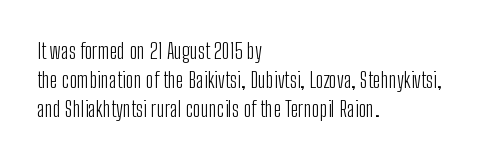
The image shows 22 px text type, upright; set left-aligned, normal line spacing (1.32x), normal letter spacing, not underlined.
